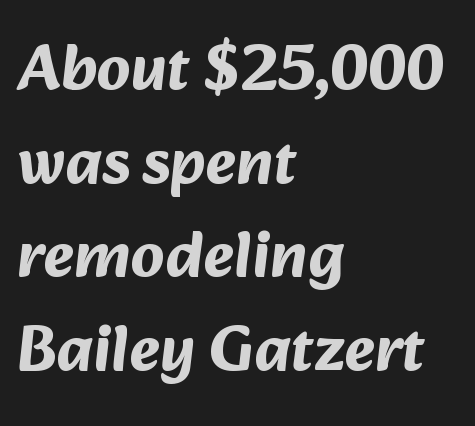
{"serif": "no", "bold": "yes", "weight": "bold", "width": "normal", "stroke_contrast": "medium", "x_height": "medium", "monospaced": "no", "underline": "no", "align": "left", "line_spacing": "normal", "line_spacing_ratio": 1.44, "letter_spacing": "normal", "letter_spacing_em": 0.0, "glyph_px": 65}
